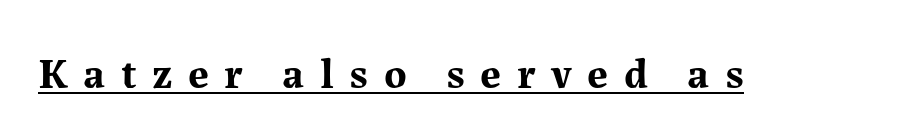
The image shows 43 px bold serif type, upright; set unusually wide letter spacing (+0.36 em), underlined; medium stroke contrast and a medium x-height.
